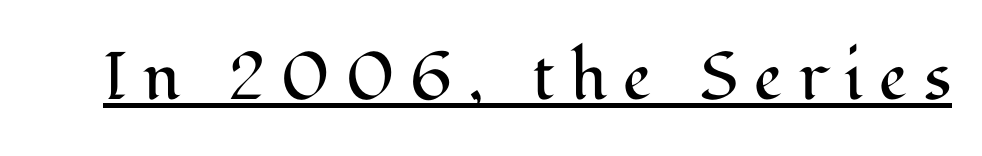
{"serif": "yes", "italic": "no", "bold": "no", "weight": "regular", "width": "normal", "stroke_contrast": "medium", "x_height": "medium", "monospaced": "no", "underline": "yes", "letter_spacing": "wide", "letter_spacing_em": 0.24, "glyph_px": 67}
